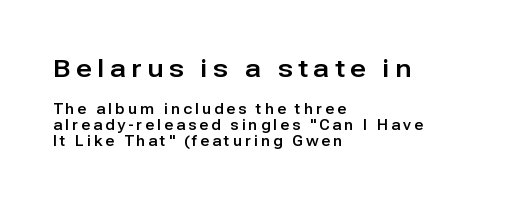
{"italic": "no", "underline": "no", "align": "left", "line_spacing": "tight", "line_spacing_ratio": 1.13, "letter_spacing": "wide", "letter_spacing_em": 0.22, "larger_block": "first", "size_ratio": 1.79, "glyph_px": 25}
